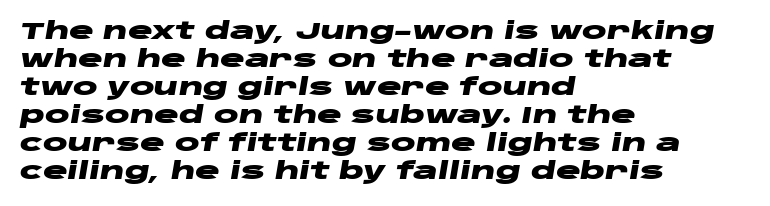
{"italic": "yes", "lean": "right", "slant_degrees": 10, "bold": "yes", "underline": "no", "align": "left", "line_spacing_ratio": 1.22, "letter_spacing": "normal", "letter_spacing_em": 0.0, "glyph_px": 23}
